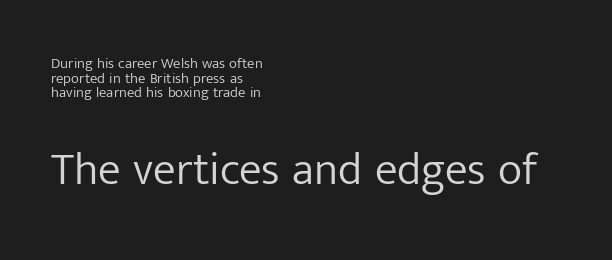
The image shows 46 px light sans-serif type, upright; set left-aligned, tight line spacing (0.98x), normal letter spacing, not underlined; the second (bottom) block is 3.07x larger; low stroke contrast and a medium x-height.
